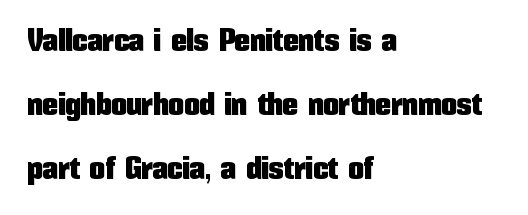
The image shows 31 px condensed sans-serif type, upright; set left-aligned, loose line spacing (2.07x), normal letter spacing, not underlined; low stroke contrast and a medium x-height.
